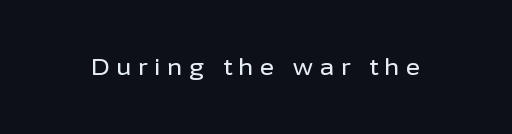
The image shows 22 px text type, upright; set unusually wide letter spacing (+0.3 em), not underlined.
